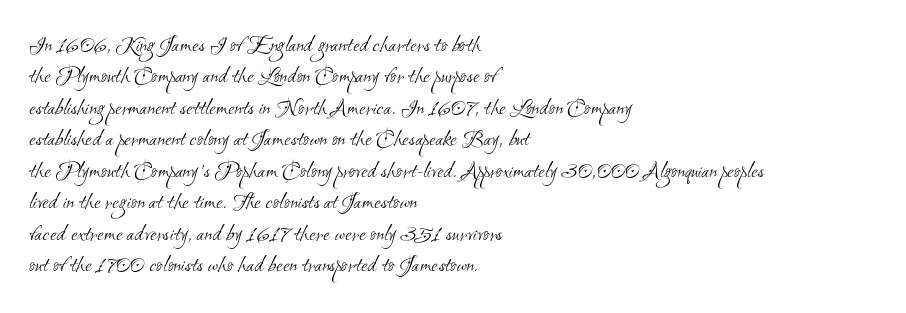
The space between consecutive lines is moderate. Letters have the restrained weight of plain body copy at most. Caption: multi-line text, flush left, ragged right. You could call the tracking neutral — neither tight nor loose. The space directly below the letters is spotless.
